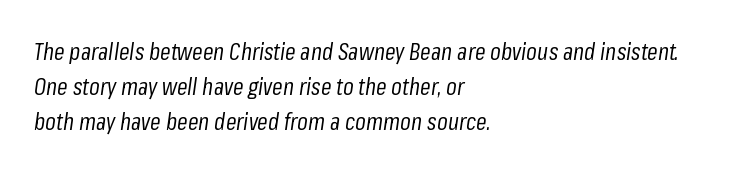
{"italic": "yes", "lean": "right", "slant_degrees": 8, "bold": "no", "underline": "no", "align": "left", "line_spacing": "normal", "line_spacing_ratio": 1.45, "letter_spacing": "normal", "letter_spacing_em": 0.0, "glyph_px": 24}
